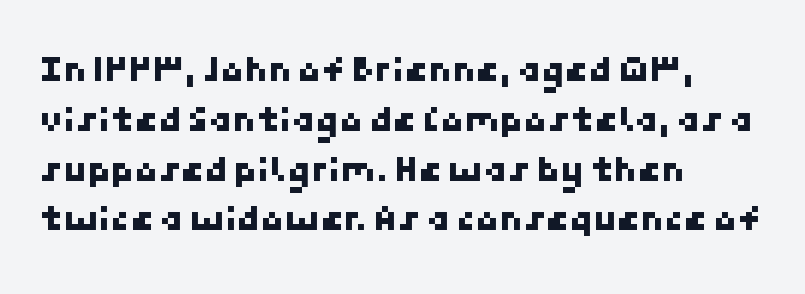
In terms of leading, this rendering sits right in the middle. The specimen omits any rule beneath the text block's lines. The line texture is even and compact thanks to regular tracking. Typeset ragged right — the left edge is the straight one. Nothing sits at the stroke ends, so this counts as sans-serif.
